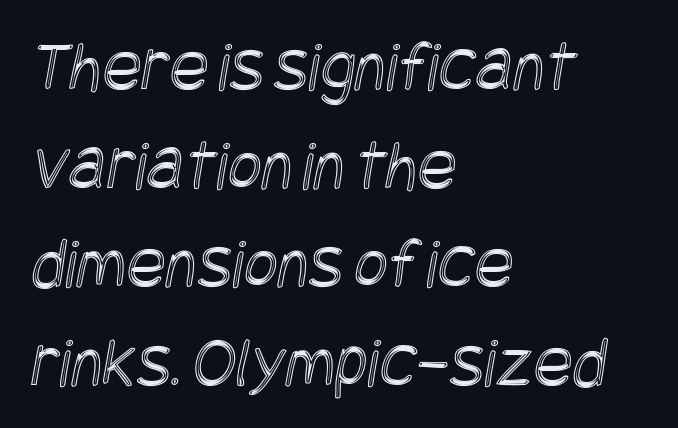
Q: Is the text underlined? A: No.
Q: How is the paragraph aligned? A: Left-aligned.
Q: Is the spacing between letters normal or unusually wide? A: Normal.
Q: Is the spacing between lines tight, normal or loose? A: Normal.
Q: Width (condensed, normal, or wide)? A: Condensed.
Q: x-height? A: Large.
